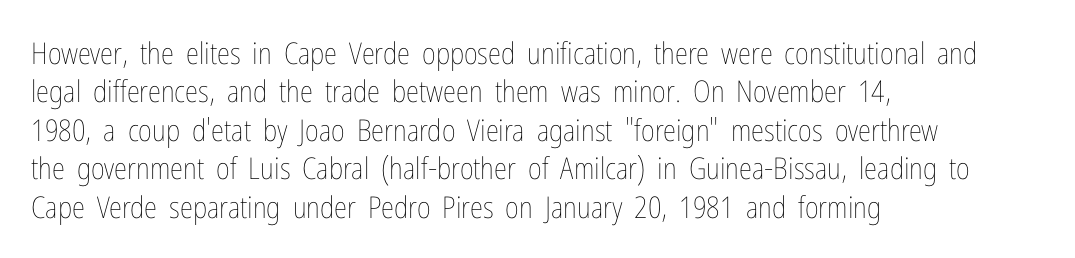
Q: Is the text bold? A: No.
Q: Is the text italic (slanted)? A: No, it is upright.
Q: Is the text underlined? A: No.
Q: How is the paragraph aligned? A: Left-aligned.
Q: Is the spacing between letters normal or unusually wide? A: Normal.
Q: Is the spacing between lines tight, normal or loose? A: Normal.
Q: Width (condensed, normal, or wide)? A: Condensed.
Q: Stroke contrast? A: Low.
Q: x-height? A: Medium.
Q: Monospaced? A: No.
